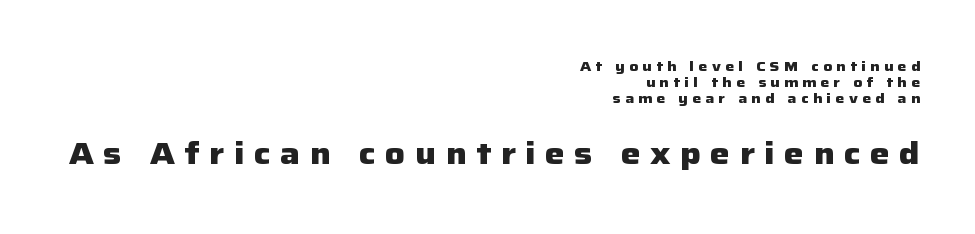
Q: Is the text bold? A: Yes.
Q: Is the text italic (slanted)? A: No, it is upright.
Q: Is the typeface a serif or a sans-serif typeface? A: Sans-serif.
Q: Is the text underlined? A: No.
Q: How is the paragraph aligned? A: Right-aligned.
Q: Is the spacing between letters normal or unusually wide? A: Unusually wide.
Q: Is the spacing between lines tight, normal or loose? A: Tight.
Q: Which block of text is set in a larger size, the first (top) or the second (bottom)? A: The second (bottom) one.
Q: Width (condensed, normal, or wide)? A: Normal.
Q: Stroke contrast? A: Low.
Q: x-height? A: Medium.
Q: Monospaced? A: No.
